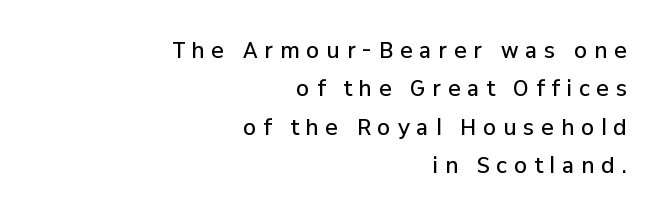
Q: Is the text bold? A: Semi-bold.
Q: Is the text italic (slanted)? A: No, it is upright.
Q: Is the text underlined? A: No.
Q: How is the paragraph aligned? A: Right-aligned.
Q: Is the spacing between letters normal or unusually wide? A: Unusually wide.
